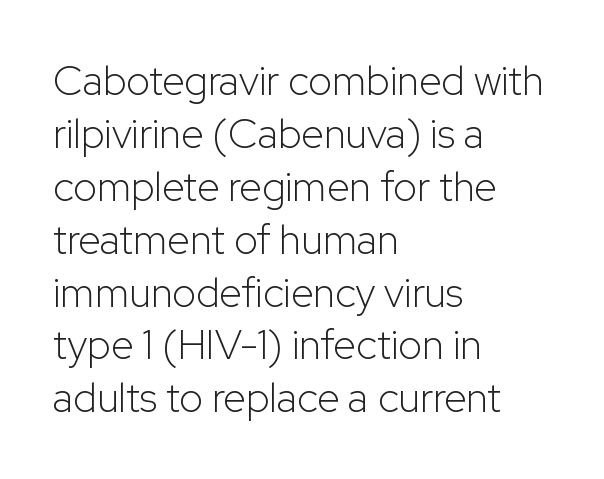
{"serif": "no", "italic": "no", "bold": "no", "weight": "light", "width": "normal", "stroke_contrast": "low", "x_height": "medium", "monospaced": "no", "underline": "no", "align": "left", "line_spacing": "normal", "line_spacing_ratio": 1.29, "letter_spacing": "normal", "letter_spacing_em": 0.0, "glyph_px": 41}
